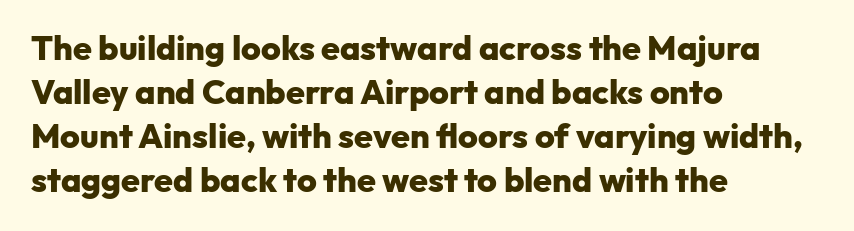
{"serif": "no", "italic": "no", "bold": "yes", "weight": "heavy", "width": "normal", "stroke_contrast": "low", "x_height": "medium", "monospaced": "no", "underline": "no", "align": "left", "line_spacing": "normal", "line_spacing_ratio": 1.29, "letter_spacing": "normal", "letter_spacing_em": 0.0, "glyph_px": 34}
